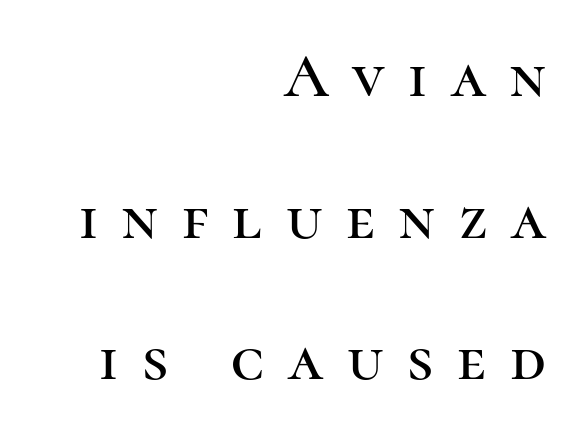
The image shows 63 px serif type, upright; set right-aligned, loose line spacing (2.25x), unusually wide letter spacing (+0.38 em), not underlined; high stroke contrast and a medium x-height.
